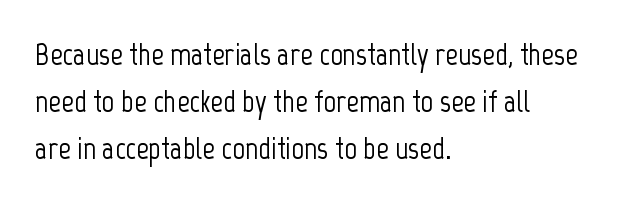
The image shows 31 px condensed sans-serif type, upright; set left-aligned, normal line spacing (1.51x), normal letter spacing, not underlined; low stroke contrast and a medium x-height.
